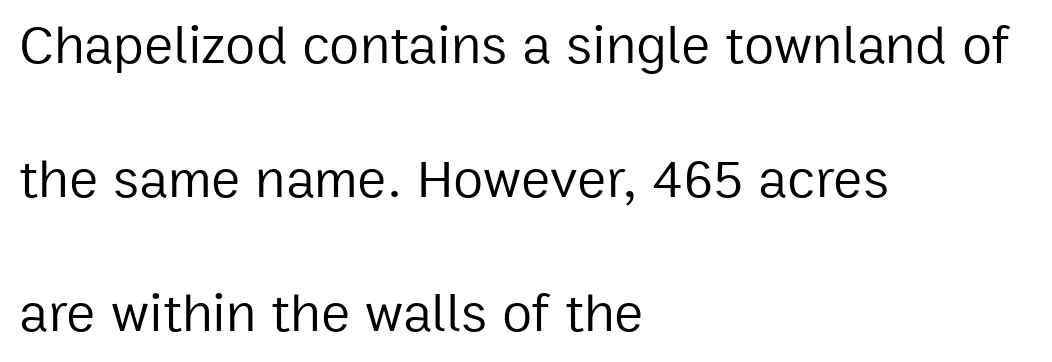
Q: Is the text bold? A: No.
Q: Is the text italic (slanted)? A: No, it is upright.
Q: Is the typeface a serif or a sans-serif typeface? A: Sans-serif.
Q: Is the text underlined? A: No.
Q: How is the paragraph aligned? A: Left-aligned.
Q: Is the spacing between letters normal or unusually wide? A: Normal.
Q: Is the spacing between lines tight, normal or loose? A: Loose.
Q: Width (condensed, normal, or wide)? A: Normal.
Q: Stroke contrast? A: Low.
Q: x-height? A: Medium.
Q: Monospaced? A: No.
